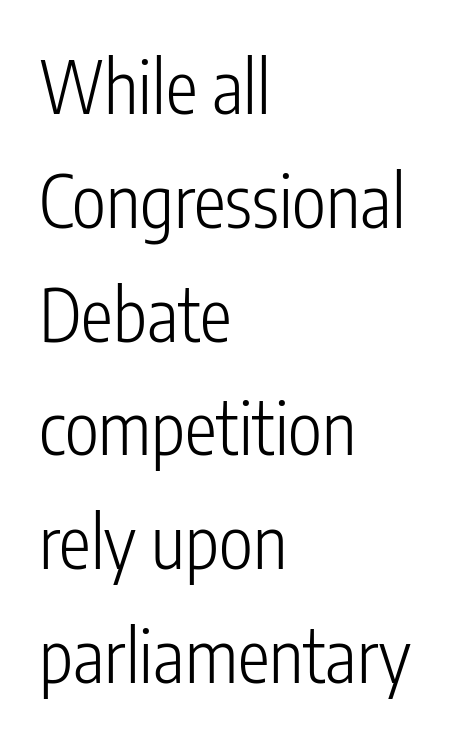
The space between consecutive lines is moderate. Upright lettering throughout. The gaps between neighbouring characters are ordinary and unremarkable. The face used here is proportionally spaced, like ordinary book or web type. Bold? No — there's no thickening of the strokes.
